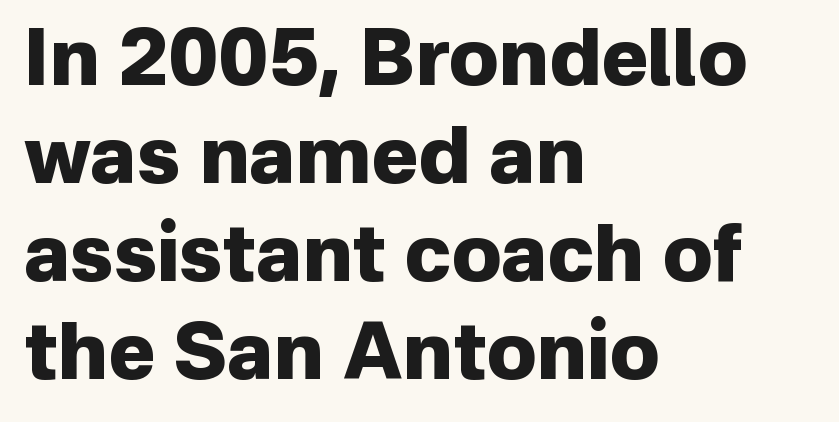
{"serif": "no", "italic": "no", "bold": "yes", "weight": "heavy", "width": "normal", "stroke_contrast": "low", "x_height": "medium", "monospaced": "no", "underline": "no", "align": "left", "line_spacing_ratio": 1.24, "letter_spacing": "normal", "letter_spacing_em": 0.0, "glyph_px": 79}
